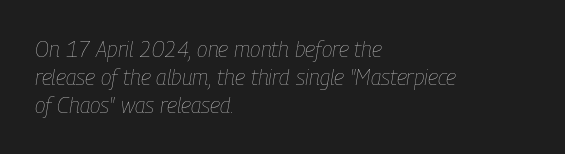
The image shows 22 px text type, italic (leaning right); set left-aligned, normal line spacing (1.28x), normal letter spacing, not underlined.
